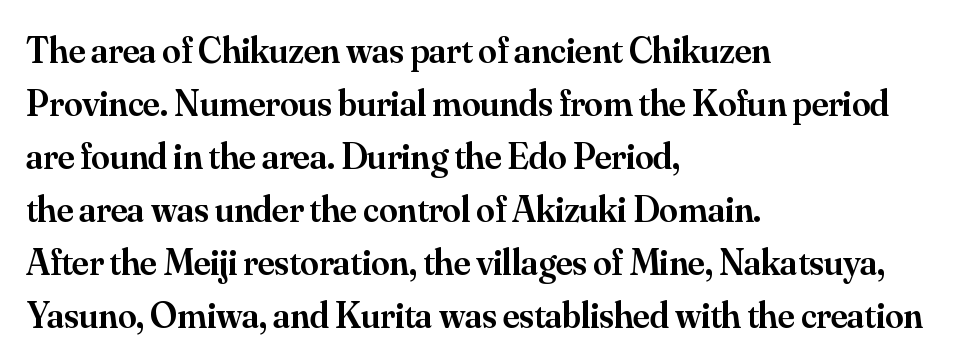
The image shows 37 px semibold serif type, upright; set left-aligned, normal line spacing (1.43x), normal letter spacing, not underlined; medium stroke contrast and a small x-height.
